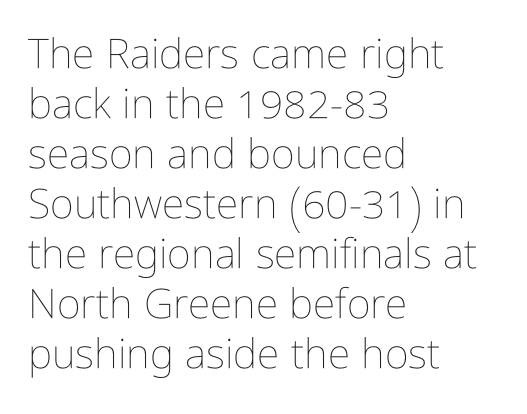
{"italic": "no", "bold": "no", "weight": "thin", "width": "condensed", "stroke_contrast": "low", "x_height": "medium", "monospaced": "no", "underline": "no", "align": "left", "line_spacing_ratio": 1.22, "letter_spacing": "normal", "letter_spacing_em": 0.0, "glyph_px": 41}
